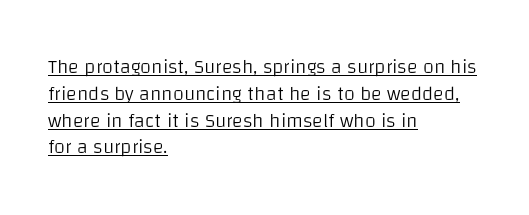
The image shows 20 px text type, upright; set left-aligned, normal line spacing (1.34x), normal letter spacing, underlined.
